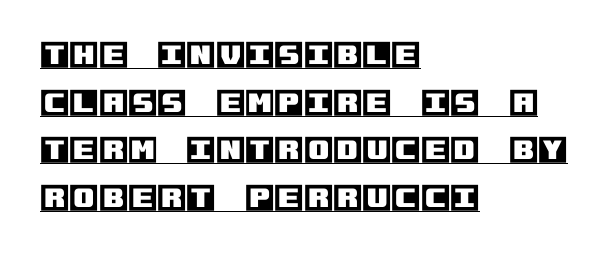
Q: Is the text italic (slanted)? A: No, it is upright.
Q: Is the text underlined? A: Yes.
Q: How is the paragraph aligned? A: Left-aligned.
Q: Is the spacing between letters normal or unusually wide? A: Normal.
Q: Is the spacing between lines tight, normal or loose? A: Normal.
Q: Width (condensed, normal, or wide)? A: Normal.
Q: x-height? A: Large.
